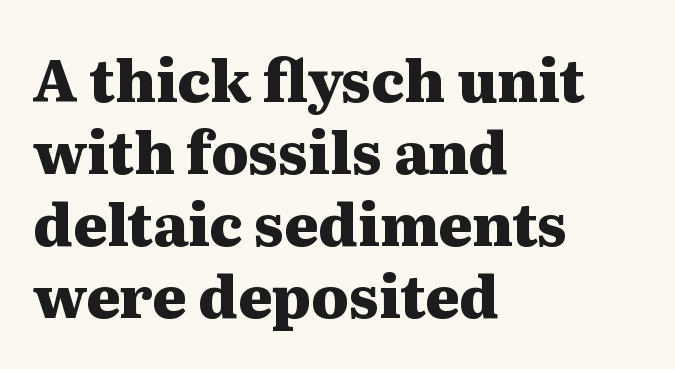
Q: Is the text bold? A: Yes.
Q: Is the text italic (slanted)? A: No, it is upright.
Q: Is the typeface a serif or a sans-serif typeface? A: Serif.
Q: Is the text underlined? A: No.
Q: How is the paragraph aligned? A: Left-aligned.
Q: Is the spacing between letters normal or unusually wide? A: Normal.
Q: Width (condensed, normal, or wide)? A: Wide.
Q: Stroke contrast? A: Medium.
Q: x-height? A: Medium.
Q: Monospaced? A: No.
